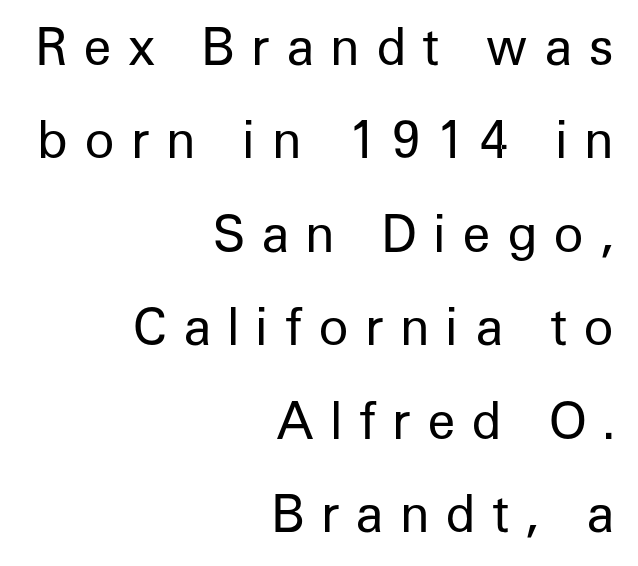
You could only call the tracking loose — the letters float apart. Caption: multi-line text, flush right, ragged left. Style check: upright. To sum up the face: it is a sans, with no serifs. A typesetter would call this proportional, since set widths differ per character.
